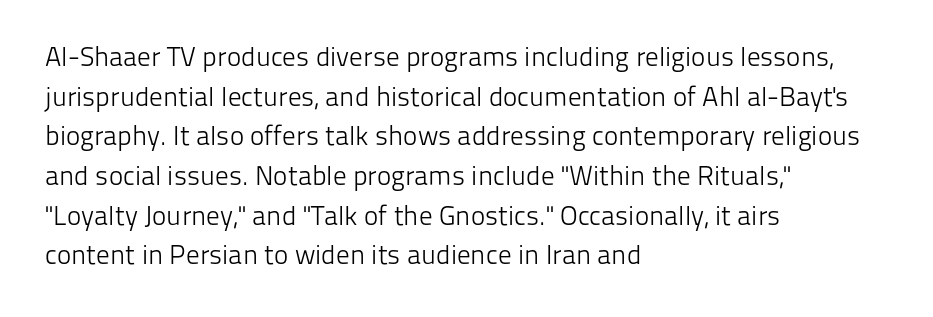
{"italic": "no", "bold": "no", "underline": "no", "align": "left", "line_spacing": "normal", "line_spacing_ratio": 1.47, "letter_spacing": "normal", "letter_spacing_em": 0.0, "glyph_px": 27}
